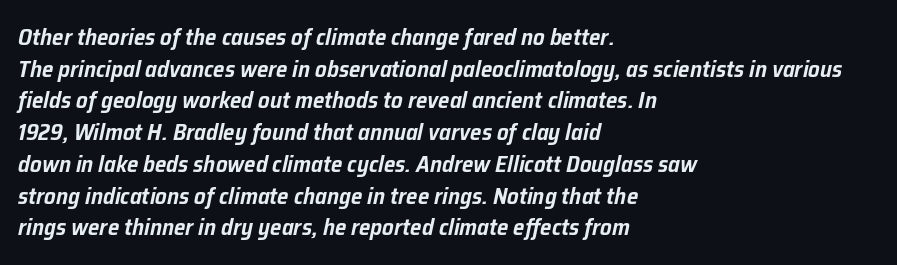
Q: Is the text italic (slanted)? A: Yes, it leans right by about 12 degrees.
Q: Is the text underlined? A: No.
Q: How is the paragraph aligned? A: Left-aligned.
Q: Is the spacing between letters normal or unusually wide? A: Normal.
Q: Is the spacing between lines tight, normal or loose? A: Normal.
